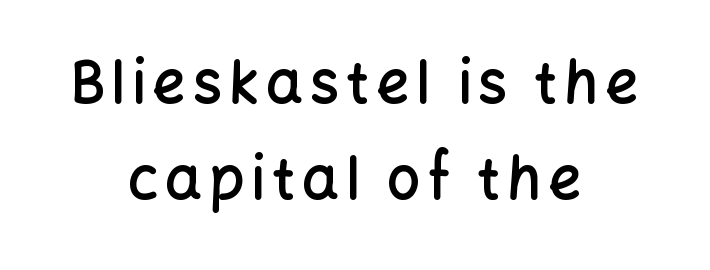
The axis of the letterforms is exactly vertical. The lines in this sample share a center point and differ in where they start and stop. This sample has the flowing, uneven cadence of proportional lettering. Nope, no serifs anywhere on these letters. Clear beneath every line of the passage.
